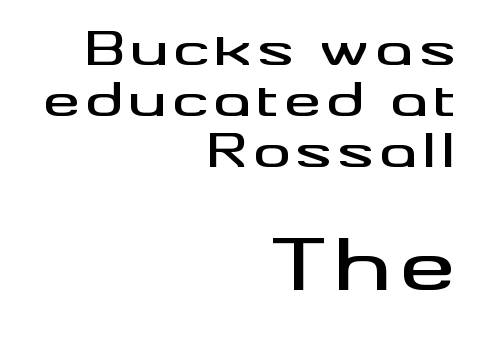
Q: Is the text italic (slanted)? A: No, it is upright.
Q: Is the typeface a serif or a sans-serif typeface? A: Sans-serif.
Q: Is the text underlined? A: No.
Q: How is the paragraph aligned? A: Right-aligned.
Q: Is the spacing between lines tight, normal or loose? A: Tight.
Q: Which block of text is set in a larger size, the first (top) or the second (bottom)? A: The second (bottom) one.
Q: Width (condensed, normal, or wide)? A: Wide.
Q: Stroke contrast? A: Medium.
Q: x-height? A: Small.
Q: Monospaced? A: No.
